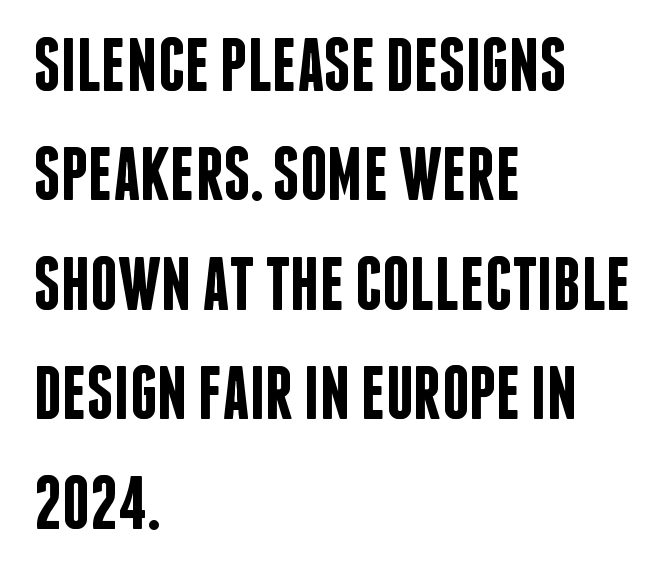
Q: Is the text bold? A: Semi-bold.
Q: Is the text italic (slanted)? A: No, it is upright.
Q: Is the typeface a serif or a sans-serif typeface? A: Sans-serif.
Q: Is the text underlined? A: No.
Q: How is the paragraph aligned? A: Left-aligned.
Q: Is the spacing between letters normal or unusually wide? A: Normal.
Q: Is the spacing between lines tight, normal or loose? A: Normal.
Q: Width (condensed, normal, or wide)? A: Condensed.
Q: Stroke contrast? A: Low.
Q: x-height? A: Large.
Q: Monospaced? A: No.
